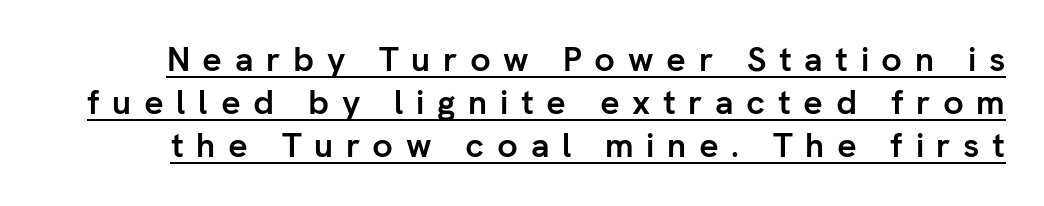
Q: Is the text bold? A: Yes.
Q: Is the text italic (slanted)? A: No, it is upright.
Q: Is the typeface a serif or a sans-serif typeface? A: Sans-serif.
Q: Is the text underlined? A: Yes.
Q: Is the spacing between letters normal or unusually wide? A: Unusually wide.
Q: Is the spacing between lines tight, normal or loose? A: Normal.
Q: Width (condensed, normal, or wide)? A: Normal.
Q: Stroke contrast? A: Low.
Q: x-height? A: Medium.
Q: Monospaced? A: No.
